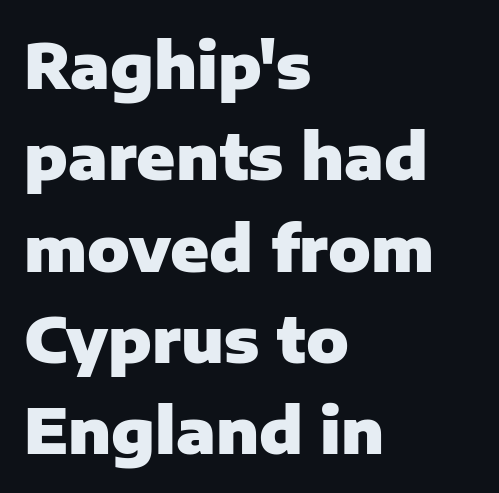
Q: Is the text bold? A: Yes.
Q: Is the text italic (slanted)? A: No, it is upright.
Q: Is the typeface a serif or a sans-serif typeface? A: Sans-serif.
Q: Is the text underlined? A: No.
Q: How is the paragraph aligned? A: Left-aligned.
Q: Is the spacing between letters normal or unusually wide? A: Normal.
Q: Is the spacing between lines tight, normal or loose? A: Normal.
Q: Width (condensed, normal, or wide)? A: Normal.
Q: Stroke contrast? A: Low.
Q: x-height? A: Medium.
Q: Monospaced? A: No.
